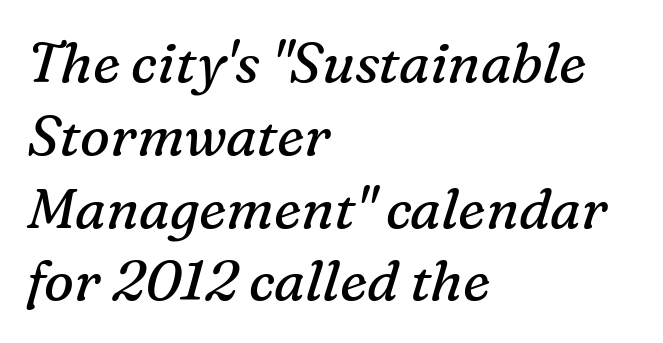
{"serif": "yes", "italic": "yes", "lean": "right", "slant_degrees": 16, "bold": "no", "weight": "regular", "width": "normal", "stroke_contrast": "medium", "x_height": "medium", "monospaced": "no", "underline": "no", "align": "left", "line_spacing": "normal", "line_spacing_ratio": 1.3, "letter_spacing": "normal", "letter_spacing_em": 0.0, "glyph_px": 56}
